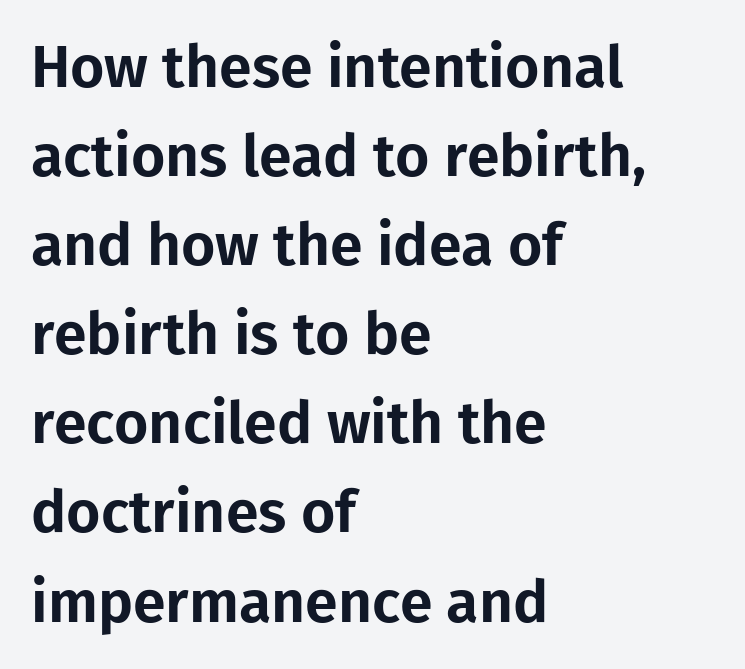
The typesetter chose a ragged-right arrangement here. Nothing unusual about the tracking: characters are spaced as the font intends. The typography opts for an upright posture over an oblique one. Glance below the letters and you will spot only blank space. This sample keeps an unexceptional amount of space between lines.
